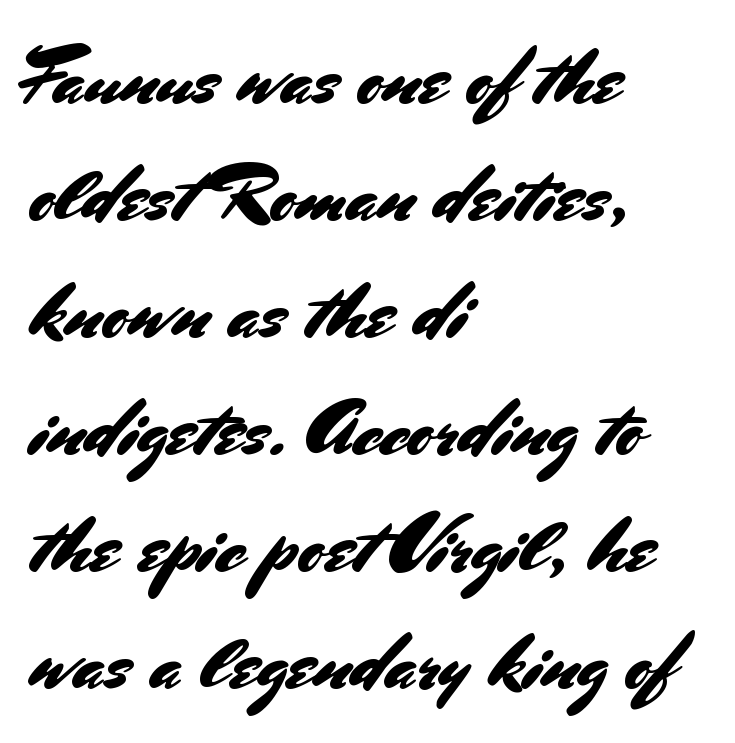
The image shows 79 px sans-serif type; set left-aligned, normal line spacing (1.48x), normal letter spacing, not underlined; medium stroke contrast and a small x-height.
